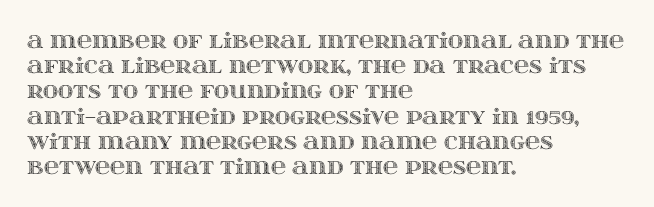
Posture: straight, roman, zero tilt. A clean baseline with only descenders dipping below it. Does the copy run flush right? No — it runs flush left. Tracking value appears to be zero — textbook default spacing.
